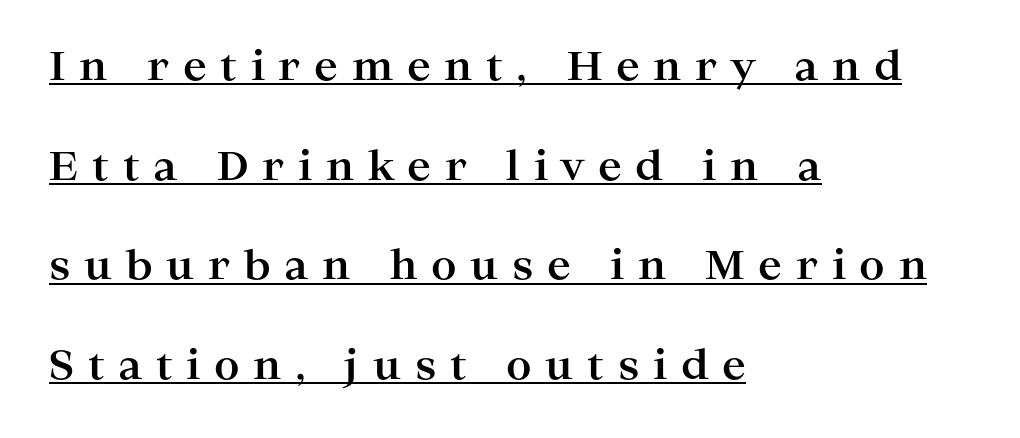
{"serif": "yes", "italic": "no", "bold": "yes", "weight": "bold", "width": "wide", "stroke_contrast": "high", "x_height": "medium", "monospaced": "no", "underline": "yes", "align": "left", "line_spacing": "loose", "line_spacing_ratio": 2.49, "letter_spacing": "wide", "letter_spacing_em": 0.34, "glyph_px": 40}
